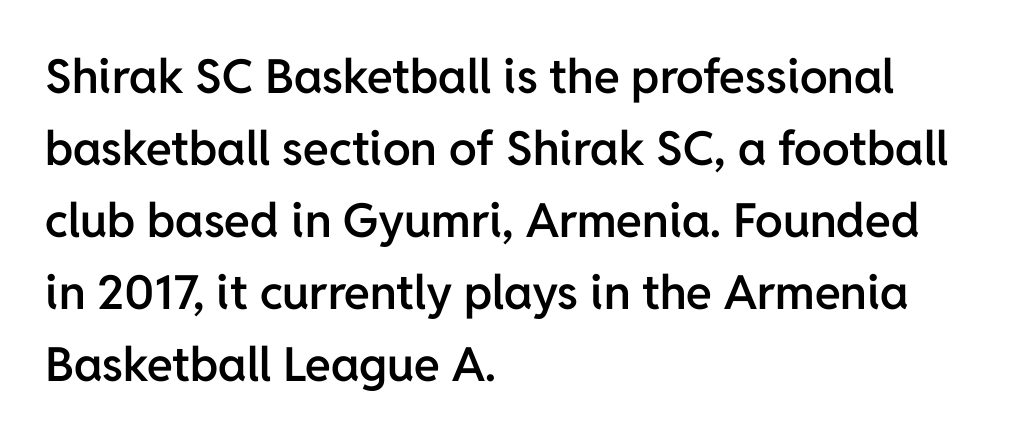
The image shows 47 px semibold sans-serif type, upright; set left-aligned, normal line spacing (1.53x), normal letter spacing, not underlined; low stroke contrast and a medium x-height.
